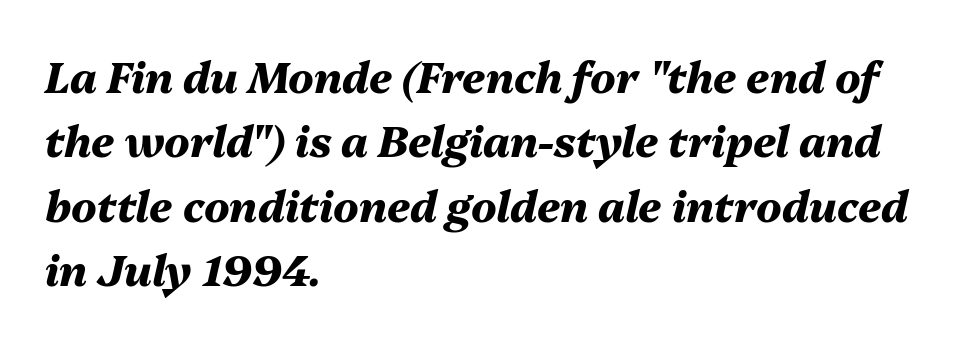
Q: Is the text bold? A: Yes.
Q: Is the text italic (slanted)? A: Yes, it leans right by about 13 degrees.
Q: Is the text underlined? A: No.
Q: How is the paragraph aligned? A: Left-aligned.
Q: Is the spacing between letters normal or unusually wide? A: Normal.
Q: Is the spacing between lines tight, normal or loose? A: Normal.
Q: Width (condensed, normal, or wide)? A: Normal.
Q: Stroke contrast? A: Medium.
Q: x-height? A: Medium.
Q: Monospaced? A: No.
